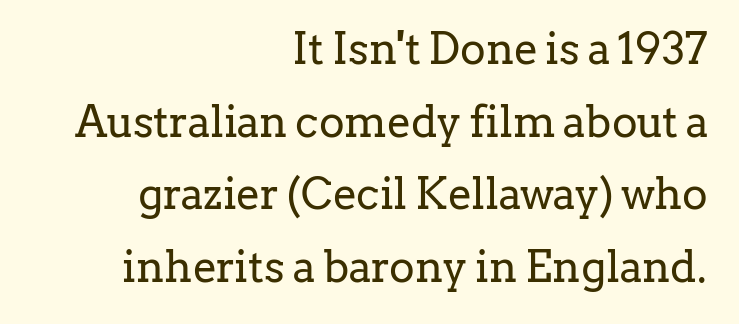
{"serif": "yes", "italic": "no", "bold": "no", "weight": "regular", "width": "normal", "stroke_contrast": "low", "x_height": "medium", "monospaced": "no", "underline": "no", "align": "right", "line_spacing": "normal", "line_spacing_ratio": 1.69, "letter_spacing": "normal", "letter_spacing_em": 0.0, "glyph_px": 43}
